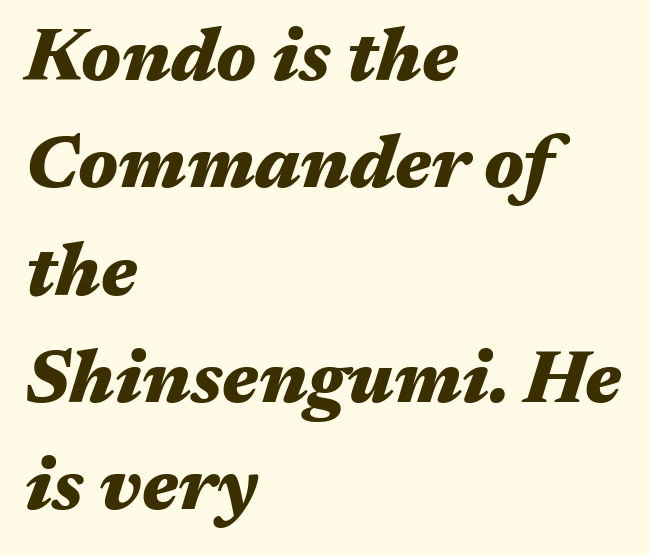
{"italic": "yes", "lean": "right", "slant_degrees": 17, "bold": "yes", "weight": "heavy", "width": "wide", "stroke_contrast": "medium", "x_height": "medium", "monospaced": "no", "underline": "no", "align": "left", "line_spacing": "normal", "line_spacing_ratio": 1.45, "letter_spacing": "normal", "letter_spacing_em": 0.0, "glyph_px": 74}
